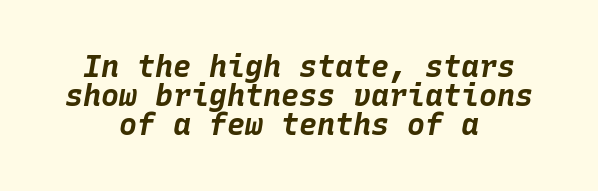
{"italic": "yes", "lean": "right", "slant_degrees": 10, "bold": "yes", "weight": "bold", "width": "normal", "stroke_contrast": "low", "x_height": "large", "monospaced": "yes", "underline": "no", "align": "center", "line_spacing": "tight", "line_spacing_ratio": 0.96, "letter_spacing": "normal", "letter_spacing_em": 0.0, "glyph_px": 30}
